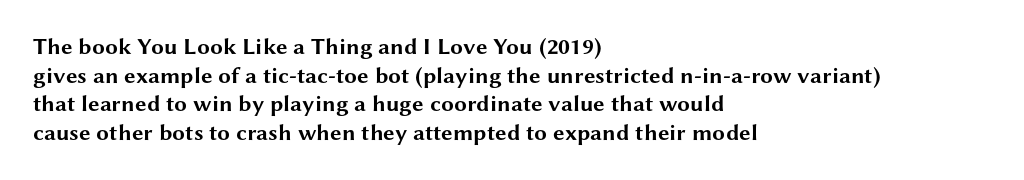
The image shows 23 px bold type, upright; set left-aligned, normal line spacing (1.25x), normal letter spacing, not underlined.
